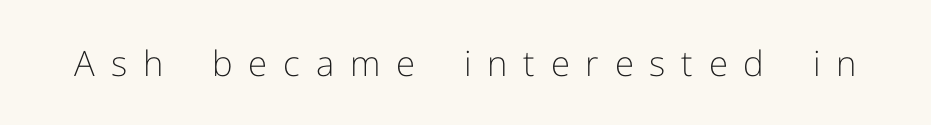
You can tell from the bare stems that sans-serif type was used. Varying glyph widths throughout — classic text-font behaviour. Inter-character spacing is expanded well beyond the font's built-in metrics. Every character sits straight up, as roman type does. Beneath every word, the page is bare.
